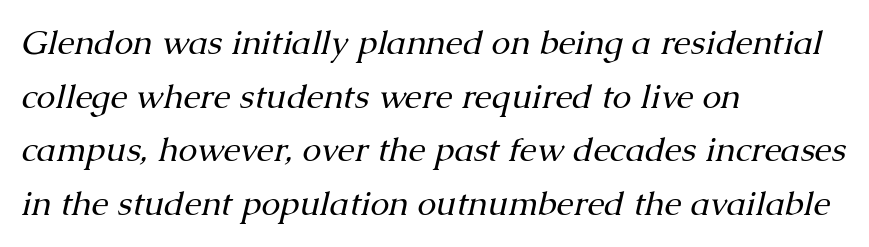
{"serif": "yes", "italic": "yes", "lean": "right", "slant_degrees": 13, "bold": "no", "weight": "regular", "width": "normal", "stroke_contrast": "medium", "x_height": "medium", "monospaced": "no", "underline": "no", "align": "left", "line_spacing": "normal", "line_spacing_ratio": 1.58, "letter_spacing": "normal", "letter_spacing_em": 0.0, "glyph_px": 34}
